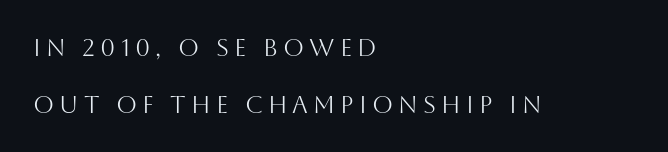
Each word looks stretched out because of the extra space between its letters. The weight would be labelled regular, book, light, or lighter still. A classic flush-left, rag-right setting is used for this passage. No word sits above an underline. A typesetter would mark this as roman, not italic. A great deal of white space separates one row of letters from the next.
